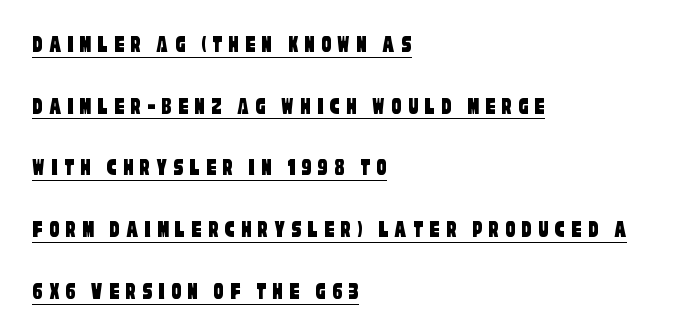
{"underline": "yes", "align": "left", "line_spacing": "loose", "line_spacing_ratio": 2.47, "letter_spacing": "wide", "letter_spacing_em": 0.24, "glyph_px": 25}
